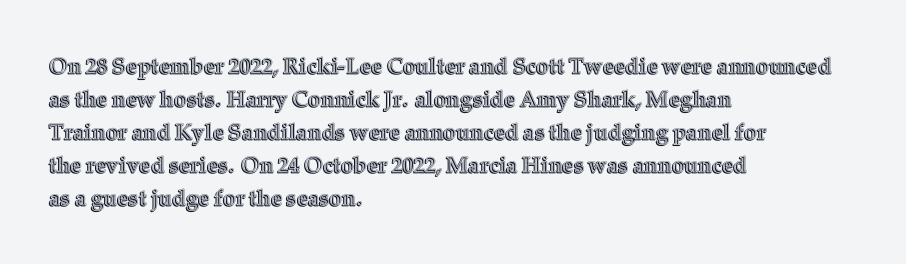
{"italic": "no", "underline": "no", "align": "left", "line_spacing": "normal", "line_spacing_ratio": 1.5, "letter_spacing": "normal", "letter_spacing_em": 0.0, "glyph_px": 22}
